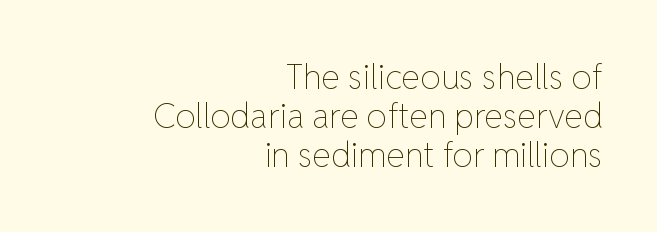
Posture: straight, roman, zero tilt. Observe the ordinary spacing: letters are neighbours, not strangers. Only glyphs here, with clear space below each row. Vertical spacing — tight. This is not heavy type; no bold has been used. Leftover space on each line is placed entirely before the opening word.
